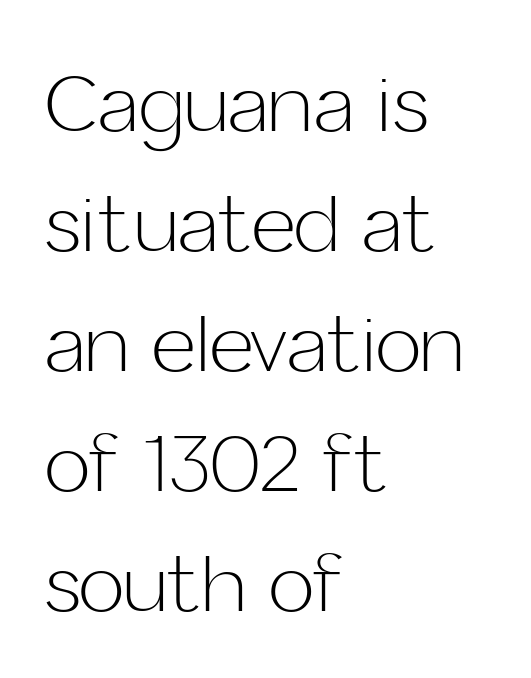
The image shows 77 px light sans-serif type, upright; set left-aligned, normal line spacing (1.56x), normal letter spacing, not underlined; low stroke contrast and a medium x-height.
